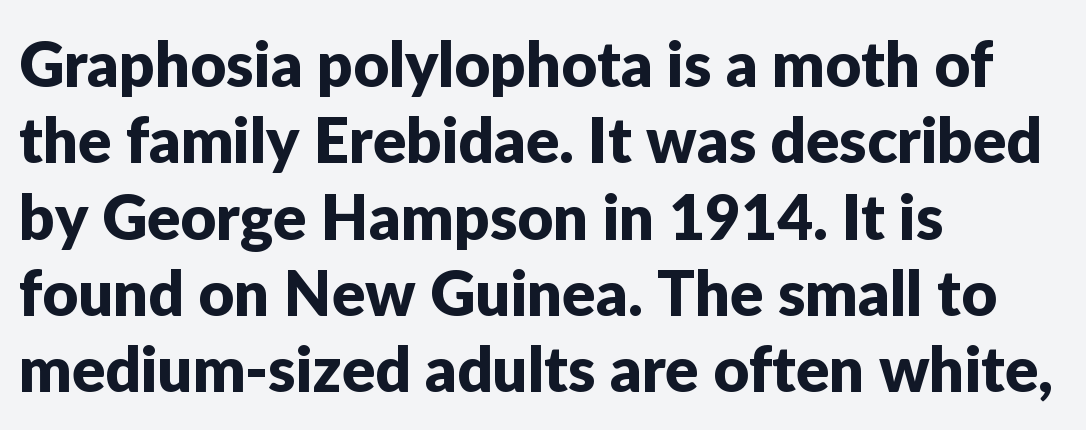
The image shows 62 px sans-serif type, upright; set left-aligned, line spacing 1.23x, normal letter spacing, not underlined; low stroke contrast and a medium x-height.
